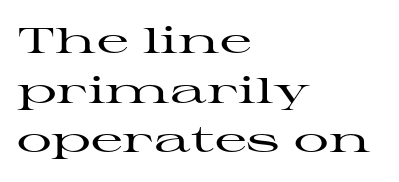
Q: Is the text italic (slanted)? A: No, it is upright.
Q: Is the typeface a serif or a sans-serif typeface? A: Serif.
Q: Is the text underlined? A: No.
Q: How is the paragraph aligned? A: Left-aligned.
Q: Is the spacing between letters normal or unusually wide? A: Normal.
Q: Is the spacing between lines tight, normal or loose? A: Normal.
Q: Width (condensed, normal, or wide)? A: Wide.
Q: Stroke contrast? A: High.
Q: x-height? A: Medium.
Q: Monospaced? A: No.
